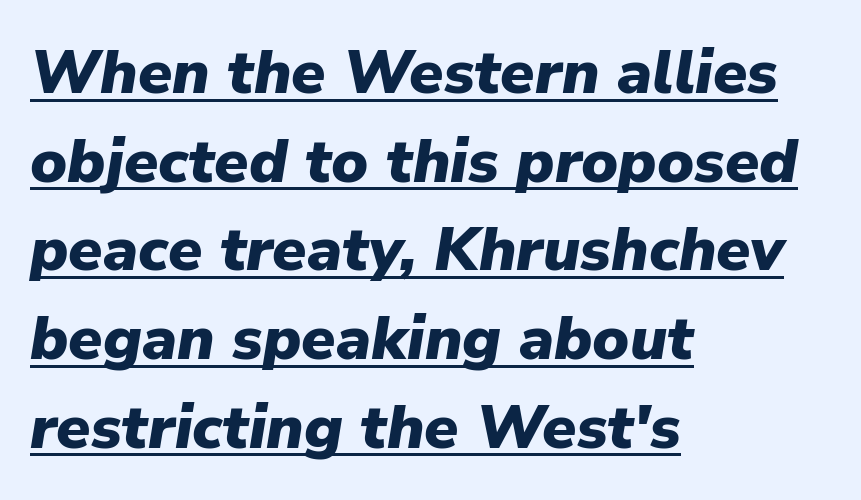
This sample uses an oblique cut, with every glyph tilted off the vertical. The lines in this sample share a left origin and differ only in where they stop. Looks like regular typesetting: each glyph gets only the width it needs. Typographic density is high because the face is bold. The type is set solid horizontally, with unmodified tracking.
